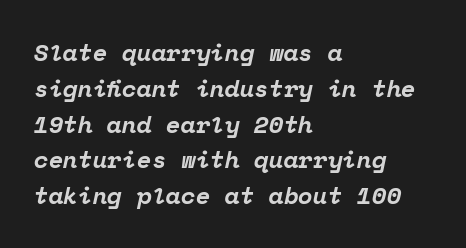
If you drew a line through each stem, it would be angled. This rendering features lettering with no underline. The typesetter chose a ragged-right arrangement here. Plenty of ink on the page — the face is bold. The passage shown has conventional tracking throughout. The block of text has a typical density, with ordinary space between rows.
